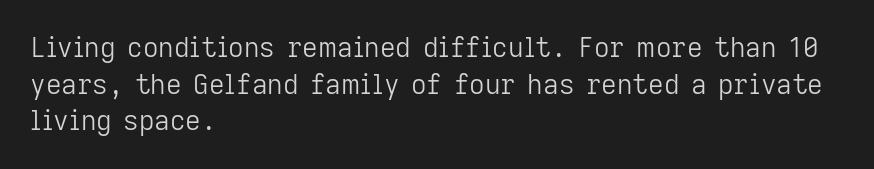
{"italic": "no", "bold": "no", "underline": "no", "align": "left", "line_spacing": "normal", "line_spacing_ratio": 1.36, "letter_spacing": "normal", "letter_spacing_em": 0.0, "glyph_px": 27}
